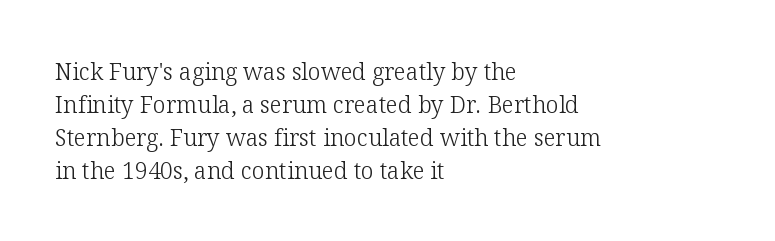
The image shows 23 px text type, upright; set left-aligned, normal line spacing (1.43x), normal letter spacing, not underlined.
